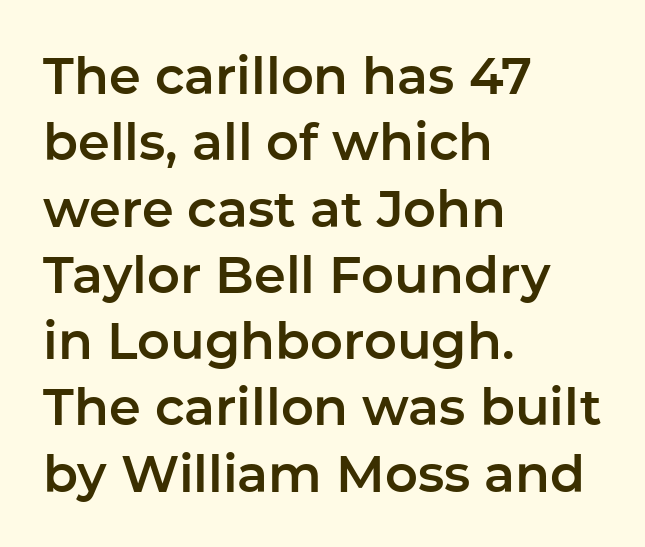
The image shows 51 px sans-serif type, upright; set left-aligned, normal line spacing (1.3x), normal letter spacing, not underlined; low stroke contrast and a medium x-height.
